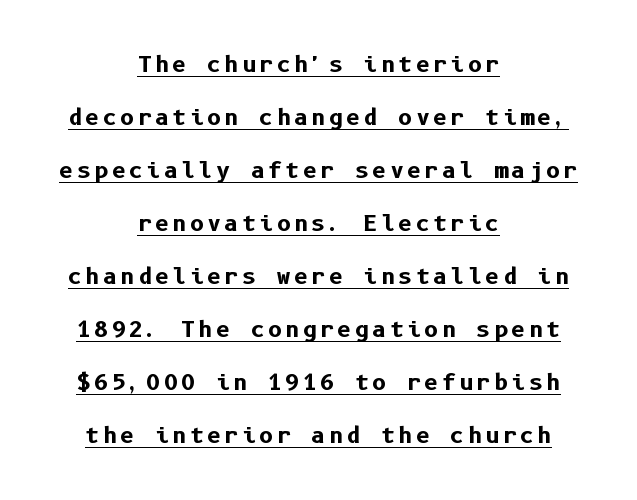
{"italic": "no", "bold": "yes", "underline": "yes", "align": "center", "line_spacing": "loose", "line_spacing_ratio": 2.41, "glyph_px": 22}
